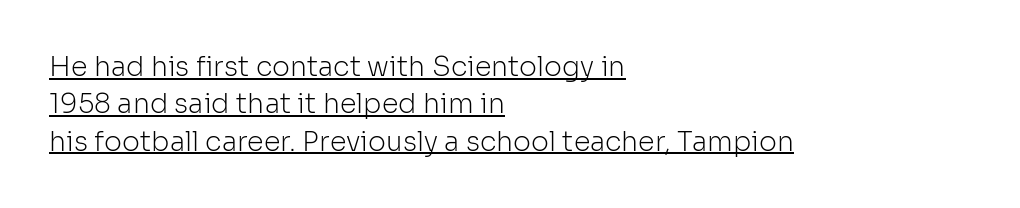
The image shows 27 px text type, upright; set left-aligned, normal line spacing (1.38x), normal letter spacing, underlined.
